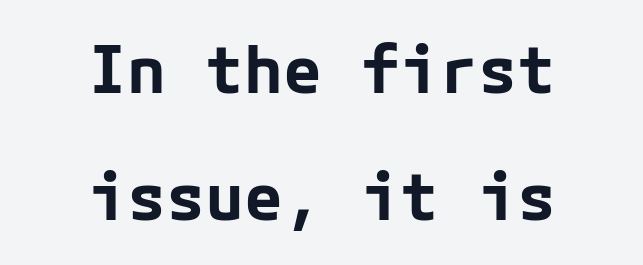
Q: Is the text bold? A: Yes.
Q: Is the text italic (slanted)? A: No, it is upright.
Q: Is the typeface a serif or a sans-serif typeface? A: Sans-serif.
Q: Is the text underlined? A: No.
Q: How is the paragraph aligned? A: Centered.
Q: Is the spacing between letters normal or unusually wide? A: Normal.
Q: Is the spacing between lines tight, normal or loose? A: Loose.
Q: Width (condensed, normal, or wide)? A: Normal.
Q: Stroke contrast? A: Low.
Q: x-height? A: Medium.
